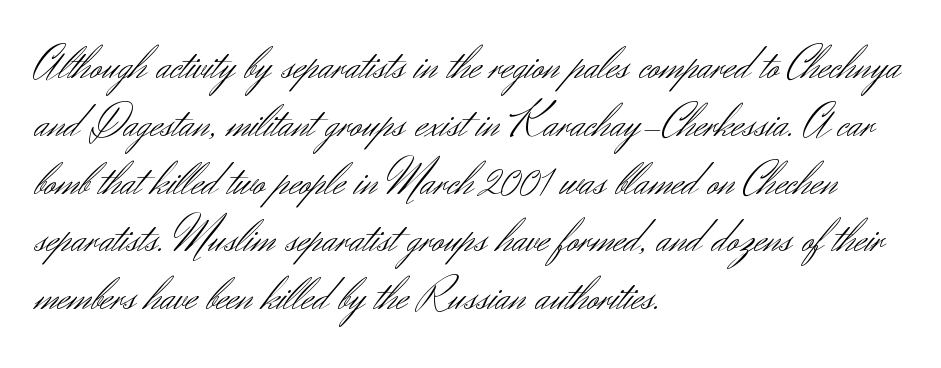
{"serif": "no", "bold": "no", "weight": "light", "width": "normal", "stroke_contrast": "medium", "x_height": "small", "monospaced": "no", "underline": "no", "align": "left", "line_spacing_ratio": 1.23, "letter_spacing": "normal", "letter_spacing_em": 0.0, "glyph_px": 47}
